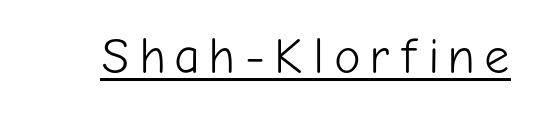
Q: Is the text bold? A: No.
Q: Is the text italic (slanted)? A: No, it is upright.
Q: Is the typeface a serif or a sans-serif typeface? A: Sans-serif.
Q: Is the text underlined? A: Yes.
Q: Width (condensed, normal, or wide)? A: Normal.
Q: Stroke contrast? A: Low.
Q: x-height? A: Medium.
Q: Monospaced? A: No.
